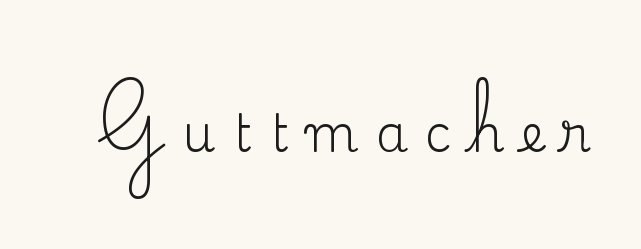
Q: Is the text bold? A: No.
Q: Is the text italic (slanted)? A: No, it is upright.
Q: Is the typeface a serif or a sans-serif typeface? A: Serif.
Q: Is the text underlined? A: No.
Q: Is the spacing between letters normal or unusually wide? A: Unusually wide.
Q: Width (condensed, normal, or wide)? A: Normal.
Q: Stroke contrast? A: Medium.
Q: x-height? A: Small.
Q: Monospaced? A: No.
